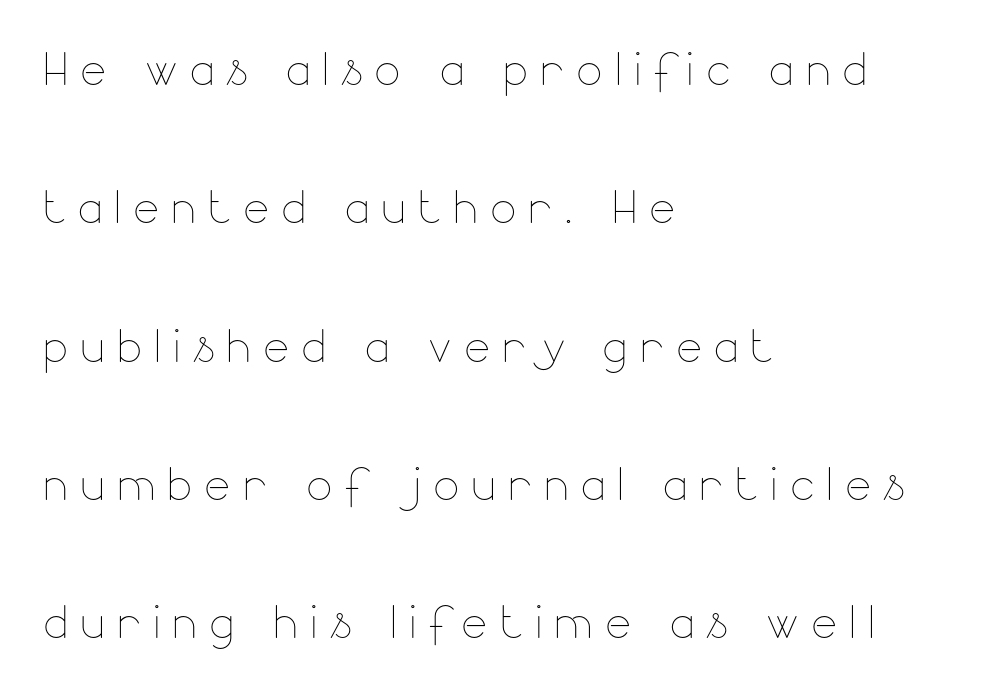
{"italic": "no", "bold": "no", "weight": "thin", "width": "normal", "stroke_contrast": "low", "x_height": "small", "monospaced": "no", "underline": "no", "align": "left", "line_spacing": "loose", "line_spacing_ratio": 2.23, "glyph_px": 62}
